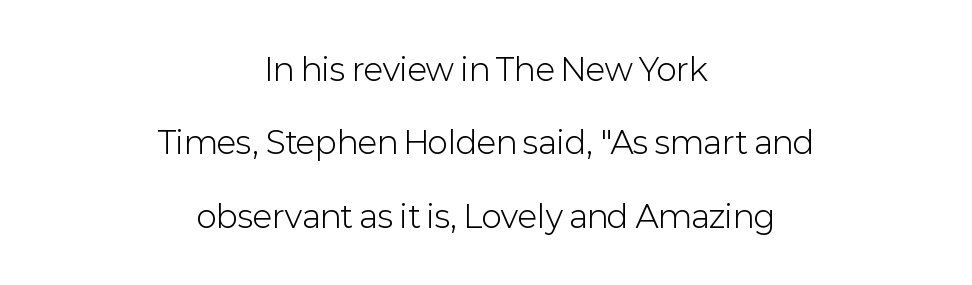
The image shows 31 px light sans-serif type, upright; set centered, loose line spacing (2.37x), normal letter spacing, not underlined; low stroke contrast and a medium x-height.
